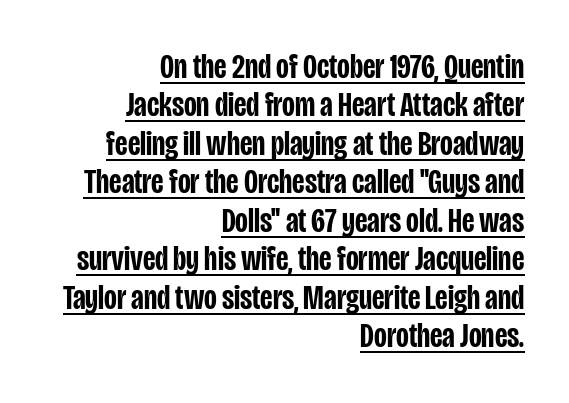
The image shows 35 px semibold, condensed sans-serif type, upright; set right-aligned, tight line spacing (1.1x), normal letter spacing, underlined; low stroke contrast and a large x-height.
